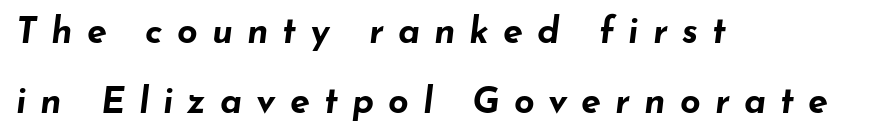
{"italic": "yes", "lean": "right", "slant_degrees": 7, "bold": "yes", "weight": "bold", "width": "wide", "stroke_contrast": "low", "x_height": "small", "monospaced": "no", "underline": "no", "align": "left", "line_spacing": "loose", "line_spacing_ratio": 1.95, "letter_spacing": "wide", "letter_spacing_em": 0.39, "glyph_px": 36}
